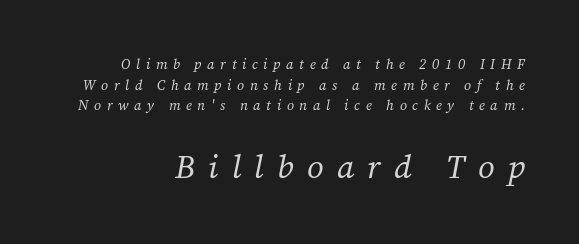
Q: Is the text bold? A: No.
Q: Is the text italic (slanted)? A: Yes, it leans right by about 12 degrees.
Q: Is the typeface a serif or a sans-serif typeface? A: Serif.
Q: Is the text underlined? A: No.
Q: How is the paragraph aligned? A: Right-aligned.
Q: Is the spacing between letters normal or unusually wide? A: Unusually wide.
Q: Is the spacing between lines tight, normal or loose? A: Normal.
Q: Which block of text is set in a larger size, the first (top) or the second (bottom)? A: The second (bottom) one.
Q: Width (condensed, normal, or wide)? A: Normal.
Q: Stroke contrast? A: Medium.
Q: x-height? A: Medium.
Q: Monospaced? A: No.
